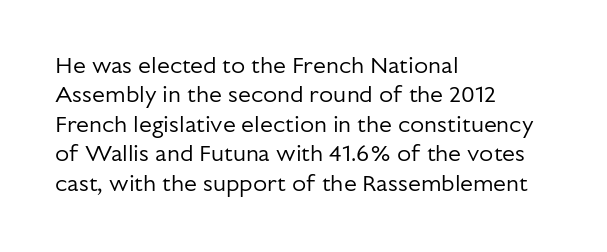
{"italic": "no", "bold": "no", "underline": "no", "align": "left", "line_spacing": "normal", "line_spacing_ratio": 1.28, "letter_spacing": "normal", "letter_spacing_em": 0.0, "glyph_px": 23}
